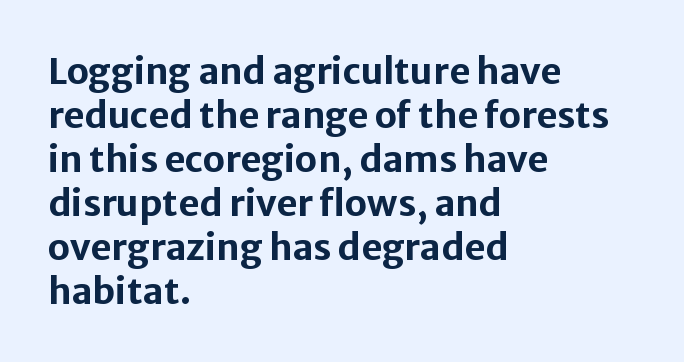
The image shows 36 px bold sans-serif type, upright; set left-aligned, line spacing 1.22x, normal letter spacing, not underlined; low stroke contrast and a medium x-height.
